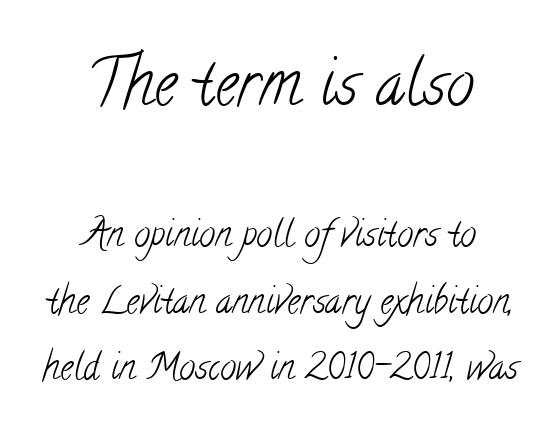
Q: Is the text bold? A: No.
Q: Is the typeface a serif or a sans-serif typeface? A: Serif.
Q: Is the text underlined? A: No.
Q: How is the paragraph aligned? A: Centered.
Q: Is the spacing between letters normal or unusually wide? A: Normal.
Q: Which block of text is set in a larger size, the first (top) or the second (bottom)? A: The first (top) one.
Q: Width (condensed, normal, or wide)? A: Condensed.
Q: Stroke contrast? A: Low.
Q: x-height? A: Small.
Q: Monospaced? A: No.
